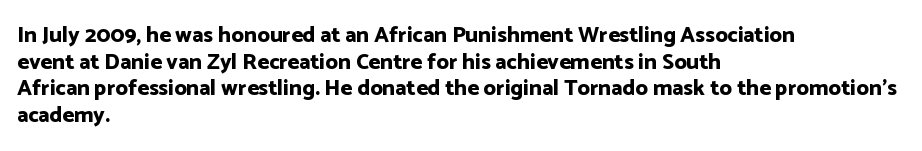
Q: Is the text bold? A: Yes.
Q: Is the text italic (slanted)? A: No, it is upright.
Q: Is the text underlined? A: No.
Q: How is the paragraph aligned? A: Left-aligned.
Q: Is the spacing between letters normal or unusually wide? A: Normal.
